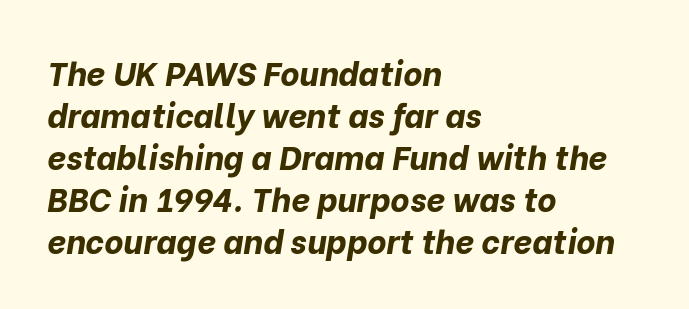
The image shows 33 px bold type, italic (leaning right); set left-aligned, normal line spacing (1.27x), normal letter spacing, not underlined; low stroke contrast and a medium x-height.
